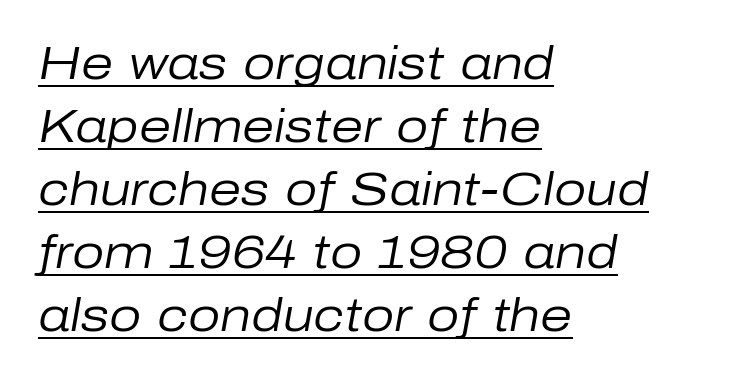
It's the slanting kind of type. The cut favours lightness, reaching ordinary text weight at its darkest. The rendering keeps characters at their native spacing. A classic flush-left, rag-right setting is used for this passage.
